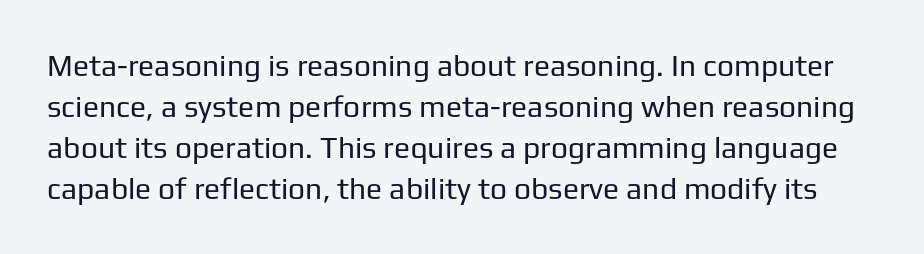
The image shows 30 px regular-weight sans-serif type, upright; set normal line spacing (1.37x), normal letter spacing, not underlined; low stroke contrast and a medium x-height.
